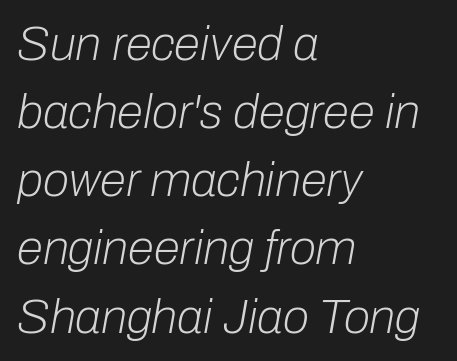
{"italic": "yes", "lean": "right", "slant_degrees": 10, "bold": "no", "weight": "light", "width": "normal", "stroke_contrast": "low", "x_height": "medium", "monospaced": "no", "underline": "no", "align": "left", "line_spacing": "normal", "line_spacing_ratio": 1.42, "letter_spacing": "normal", "letter_spacing_em": 0.0, "glyph_px": 48}
